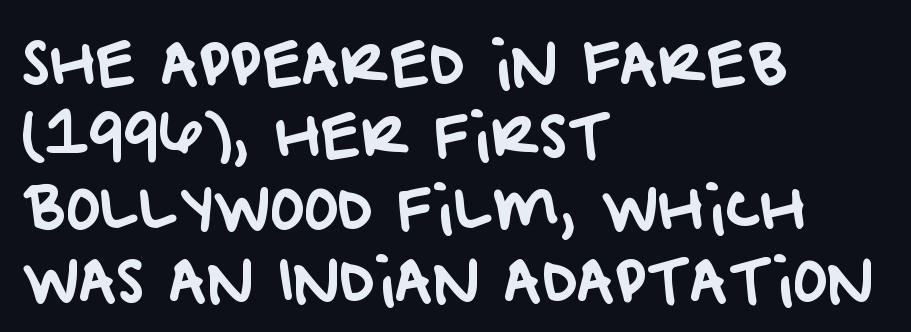
{"serif": "no", "width": "normal", "stroke_contrast": "low", "x_height": "large", "monospaced": "no", "underline": "no", "align": "left", "line_spacing": "normal", "line_spacing_ratio": 1.25, "letter_spacing": "normal", "letter_spacing_em": 0.0, "glyph_px": 58}
